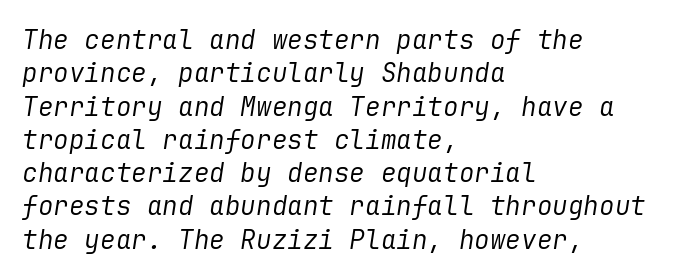
{"italic": "yes", "lean": "right", "slant_degrees": 9, "bold": "no", "underline": "no", "align": "left", "line_spacing": "normal", "line_spacing_ratio": 1.28, "letter_spacing": "normal", "letter_spacing_em": 0.0, "glyph_px": 26}
